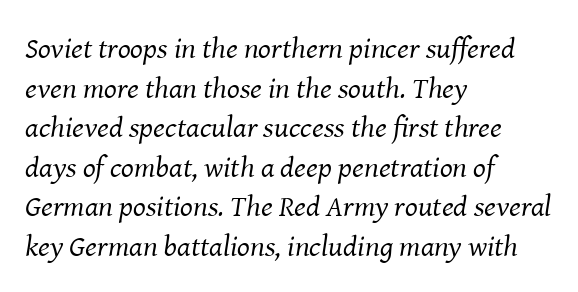
{"serif": "yes", "italic": "yes", "lean": "right", "slant_degrees": 8, "bold": "no", "weight": "regular", "width": "normal", "stroke_contrast": "medium", "x_height": "medium", "monospaced": "no", "underline": "no", "align": "left", "line_spacing": "normal", "line_spacing_ratio": 1.32, "letter_spacing": "normal", "letter_spacing_em": 0.0, "glyph_px": 30}
